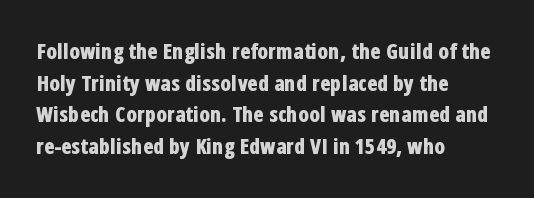
Q: Is the text bold? A: Yes.
Q: Is the text italic (slanted)? A: No, it is upright.
Q: Is the text underlined? A: No.
Q: How is the paragraph aligned? A: Left-aligned.
Q: Is the spacing between letters normal or unusually wide? A: Normal.
Q: Is the spacing between lines tight, normal or loose? A: Normal.
